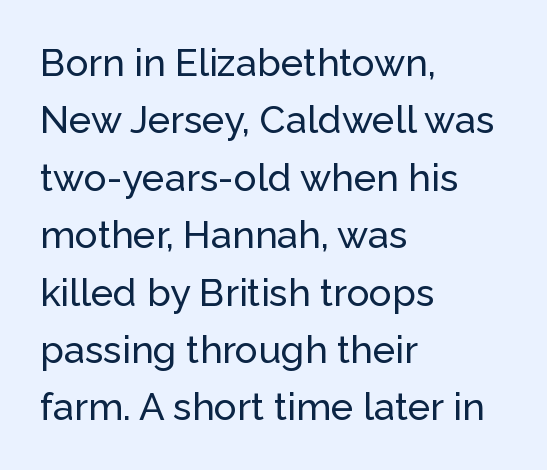
{"serif": "no", "italic": "no", "width": "normal", "stroke_contrast": "low", "x_height": "medium", "monospaced": "no", "underline": "no", "align": "left", "line_spacing": "normal", "line_spacing_ratio": 1.51, "letter_spacing": "normal", "letter_spacing_em": 0.0, "glyph_px": 38}
